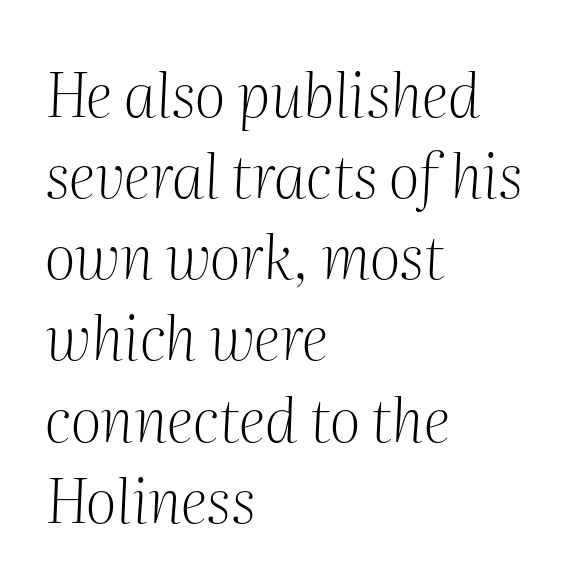
The image shows 61 px light serif type, italic (leaning right); set left-aligned, normal line spacing (1.33x), normal letter spacing, not underlined; medium stroke contrast and a medium x-height.
